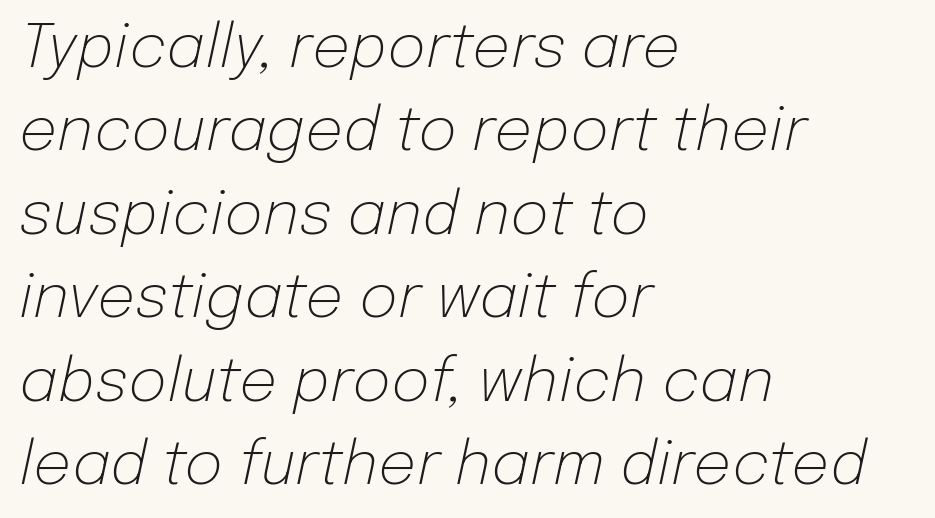
Casual observation: everything's shoved over to the left. Here the designer chose a conventional face with non-uniform glyph widths. Reading down the column, the eye jumps a familiar distance to each next line. The strokes are not fattened; the text isn't bold. You could call the tracking neutral — neither tight nor loose.
